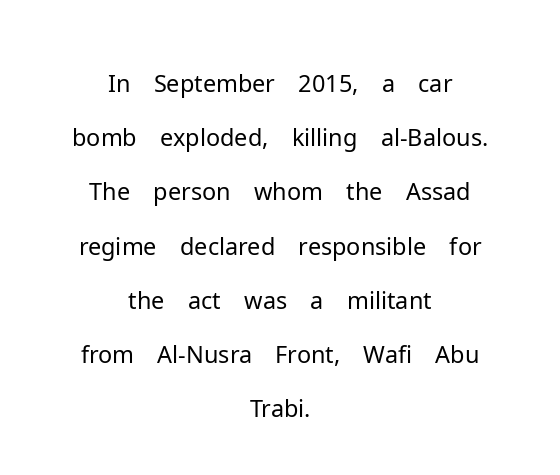
Compared with typical paragraphs, the rows here are closer together. The lettering stays uniformly vertical, giving the passage a roman look. Descenders are the only things crossing below the line. The designer went with a sans here, leaving each stem footless. Reading down the block, each line starts at a different indent, mirrored at its end.
